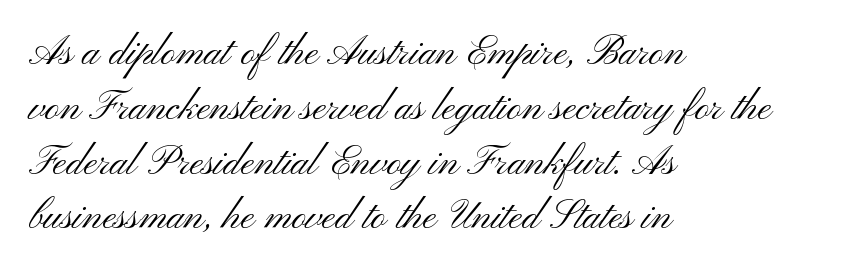
Q: Is the text bold? A: No.
Q: Is the text italic (slanted)? A: Yes.
Q: Is the typeface a serif or a sans-serif typeface? A: Sans-serif.
Q: Is the text underlined? A: No.
Q: How is the paragraph aligned? A: Left-aligned.
Q: Is the spacing between letters normal or unusually wide? A: Normal.
Q: Is the spacing between lines tight, normal or loose? A: Normal.
Q: Width (condensed, normal, or wide)? A: Wide.
Q: Stroke contrast? A: Medium.
Q: x-height? A: Small.
Q: Monospaced? A: No.
